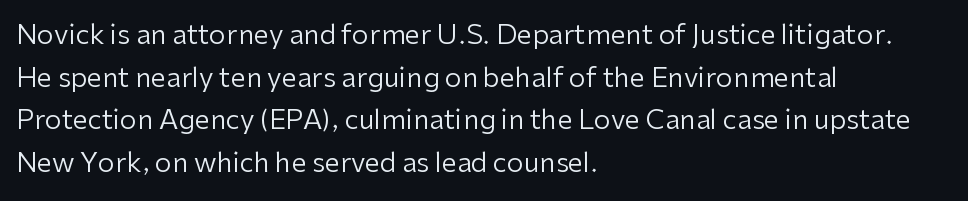
The image shows 27 px text type, upright; set left-aligned, normal line spacing (1.58x), normal letter spacing, not underlined.
